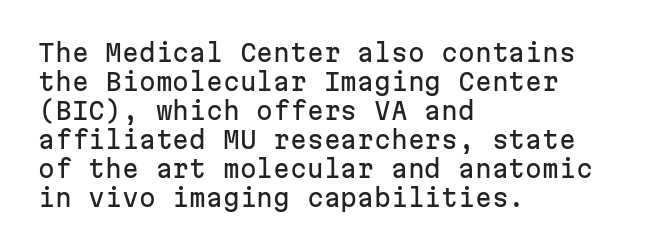
The image shows 24 px text type, upright; set left-aligned, line spacing 1.21x, normal letter spacing, not underlined.
